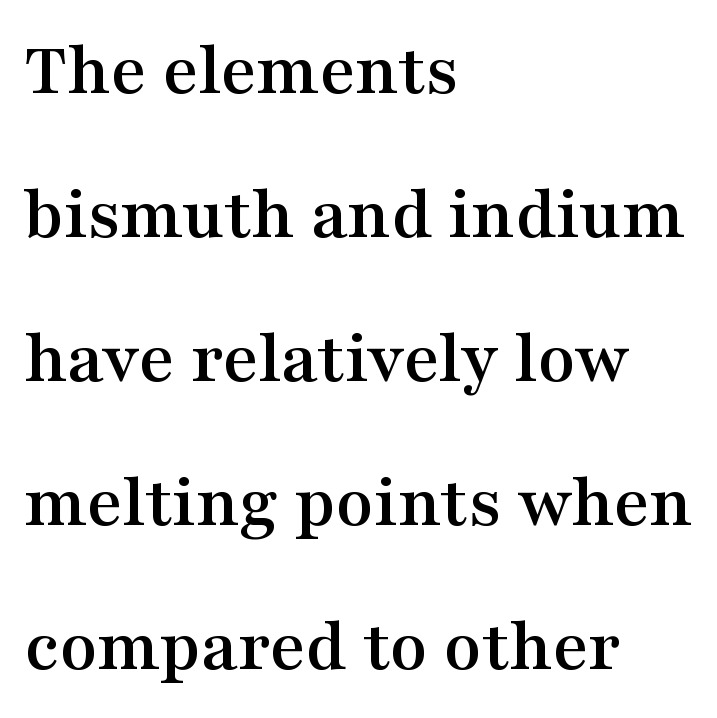
Line starts are locked; line ends wander. Posture: vertical. Look at the bottom of the vertical strokes: they flare into serifs here. Character widths vary here, with narrow letters taking less room than wide ones.
